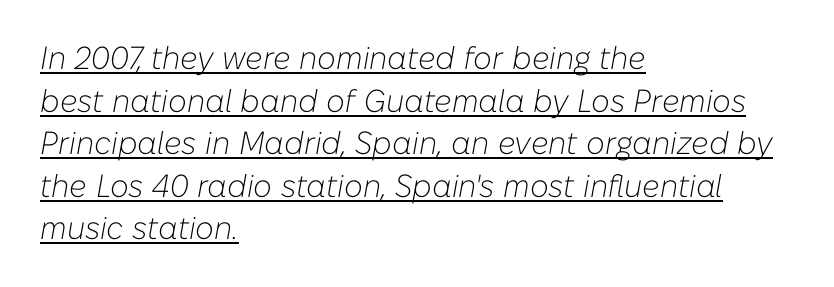
Q: Is the text bold? A: No.
Q: Is the text italic (slanted)? A: Yes, it leans right by about 10 degrees.
Q: Is the text underlined? A: Yes.
Q: How is the paragraph aligned? A: Left-aligned.
Q: Is the spacing between letters normal or unusually wide? A: Normal.
Q: Is the spacing between lines tight, normal or loose? A: Normal.
Q: Width (condensed, normal, or wide)? A: Normal.
Q: Stroke contrast? A: Low.
Q: x-height? A: Medium.
Q: Monospaced? A: No.
